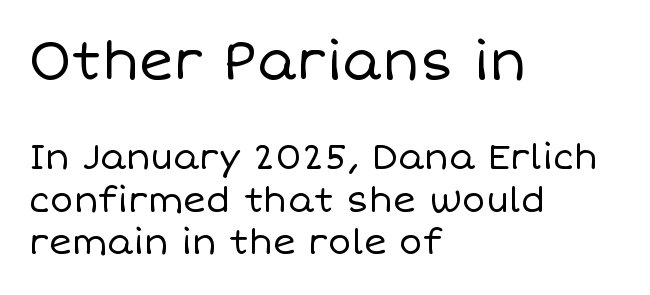
Q: Is the text bold? A: No.
Q: Is the text italic (slanted)? A: No, it is upright.
Q: Is the text underlined? A: No.
Q: How is the paragraph aligned? A: Left-aligned.
Q: Is the spacing between letters normal or unusually wide? A: Normal.
Q: Which block of text is set in a larger size, the first (top) or the second (bottom)? A: The first (top) one.
Q: Width (condensed, normal, or wide)? A: Normal.
Q: Stroke contrast? A: Low.
Q: x-height? A: Large.
Q: Monospaced? A: No.
